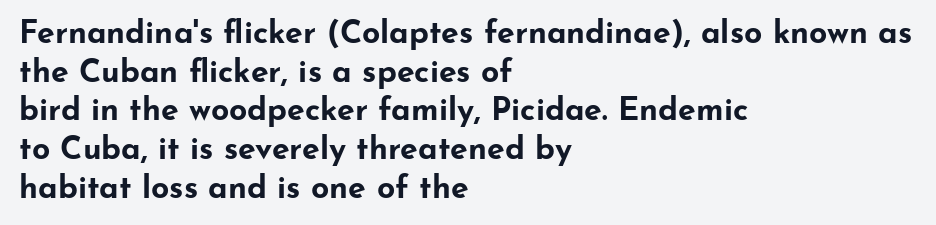
{"serif": "no", "italic": "no", "bold": "yes", "weight": "bold", "width": "wide", "stroke_contrast": "low", "x_height": "small", "monospaced": "no", "underline": "no", "align": "left", "line_spacing_ratio": 1.21, "letter_spacing": "normal", "letter_spacing_em": 0.0, "glyph_px": 32}
